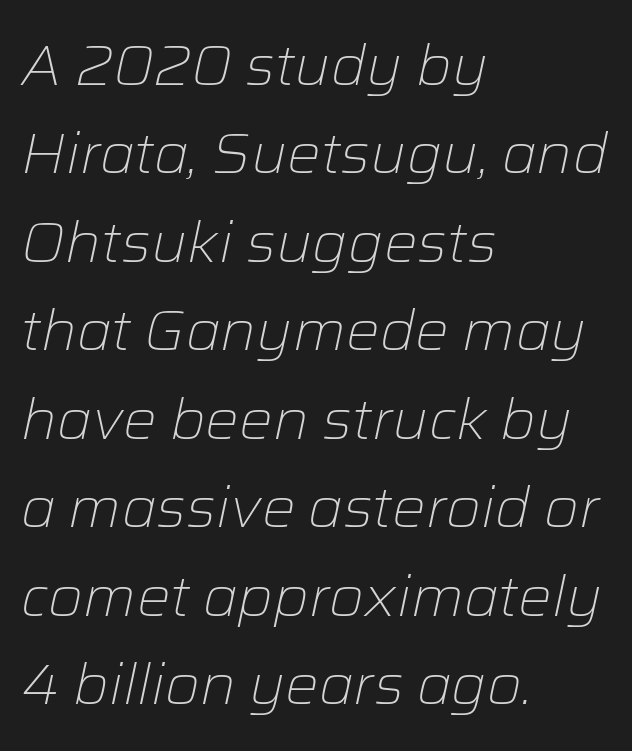
Q: Is the text bold? A: No.
Q: Is the text italic (slanted)? A: Yes, it leans right by about 12 degrees.
Q: Is the text underlined? A: No.
Q: How is the paragraph aligned? A: Left-aligned.
Q: Is the spacing between letters normal or unusually wide? A: Normal.
Q: Is the spacing between lines tight, normal or loose? A: Normal.
Q: Width (condensed, normal, or wide)? A: Normal.
Q: Stroke contrast? A: Low.
Q: x-height? A: Medium.
Q: Monospaced? A: No.
